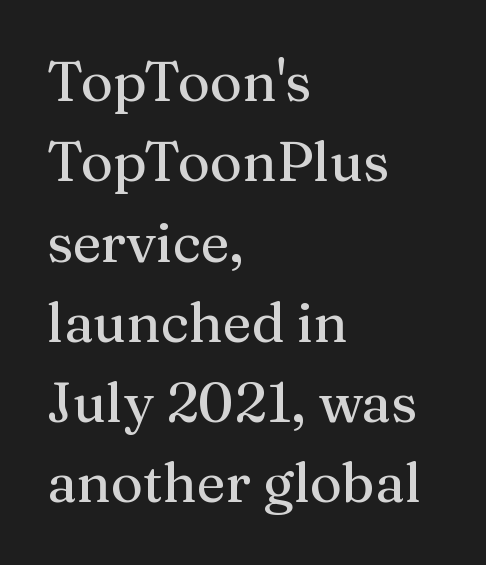
{"serif": "yes", "italic": "no", "width": "normal", "stroke_contrast": "medium", "x_height": "medium", "monospaced": "no", "underline": "no", "align": "left", "line_spacing": "normal", "line_spacing_ratio": 1.46, "letter_spacing": "normal", "letter_spacing_em": 0.0, "glyph_px": 55}
